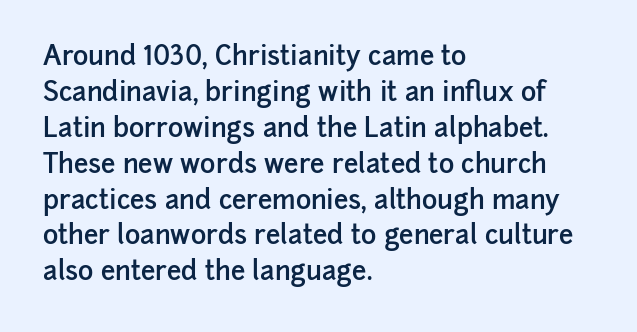
The image shows 26 px text type, upright; set left-aligned, normal line spacing (1.38x), normal letter spacing, not underlined.
